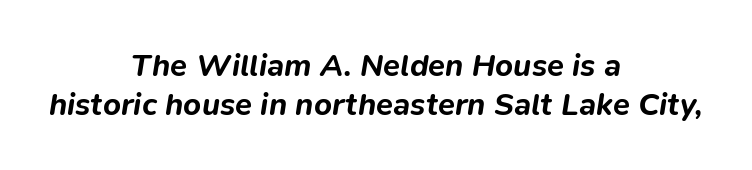
{"italic": "yes", "lean": "right", "slant_degrees": 9, "bold": "yes", "weight": "bold", "width": "normal", "stroke_contrast": "low", "x_height": "medium", "monospaced": "no", "underline": "no", "align": "center", "line_spacing": "normal", "line_spacing_ratio": 1.25, "letter_spacing": "normal", "letter_spacing_em": 0.0, "glyph_px": 31}
